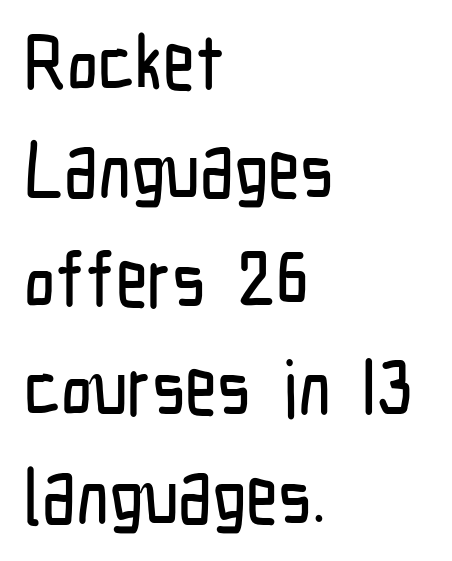
You can tell it's not italic because the verticals are truly vertical. Line beginnings align vertically; line endings do not. The letters advance in unequal steps, a hallmark of proportional type. Standard letterfit; no display-style spreading of the glyphs.
